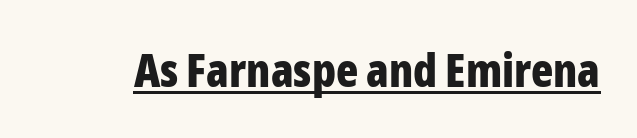
The passage shown is underscored from start to finish. The font's upright variant was chosen for this text. Examine the stroke ends and you'll find no serifs. Here the designer chose a conventional face with non-uniform glyph widths.
